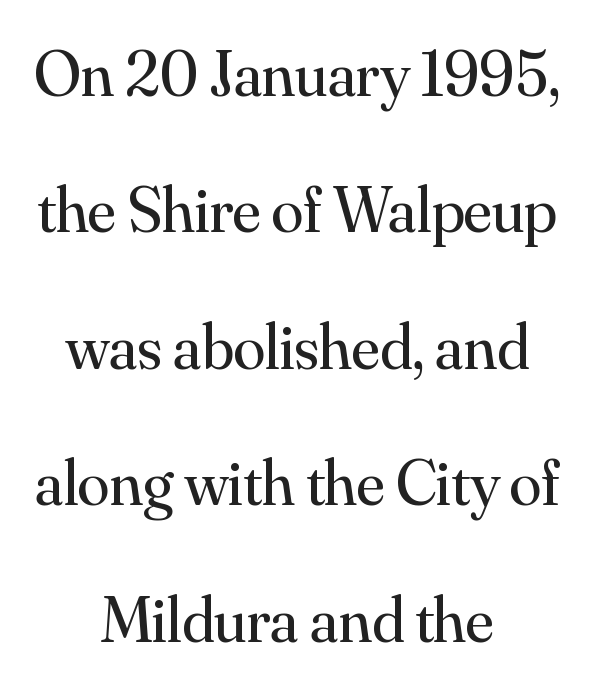
Classification — serif. A bare baseline throughout the passage. Think standard paragraph weight, or any step lighter than that. This rendering leaves character spacing at its baseline value. Posture: vertical.
